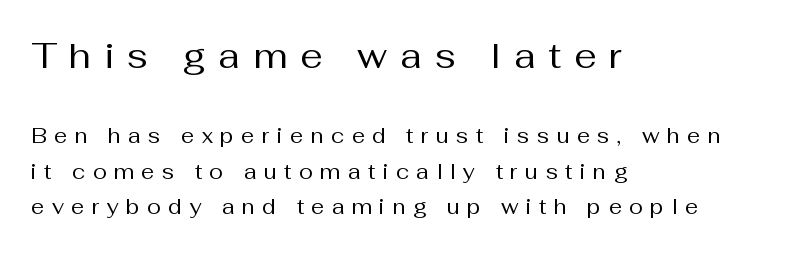
The image shows 36 px regular-weight sans-serif type, upright; set left-aligned, normal line spacing (1.7x), unusually wide letter spacing (+0.35 em), not underlined; the first (top) block is 1.71x larger; medium stroke contrast and a medium x-height.
